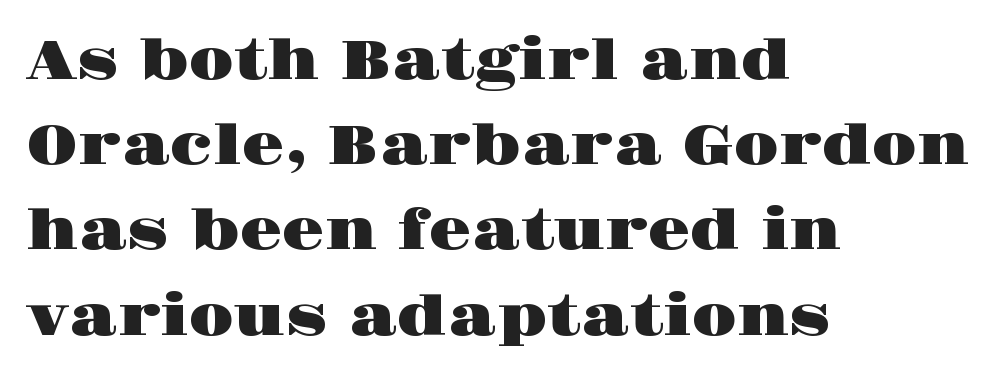
Q: Is the text italic (slanted)? A: No, it is upright.
Q: Is the typeface a serif or a sans-serif typeface? A: Serif.
Q: Is the text underlined? A: No.
Q: How is the paragraph aligned? A: Left-aligned.
Q: Is the spacing between letters normal or unusually wide? A: Normal.
Q: Is the spacing between lines tight, normal or loose? A: Normal.
Q: Width (condensed, normal, or wide)? A: Wide.
Q: Stroke contrast? A: High.
Q: x-height? A: Large.
Q: Monospaced? A: No.
